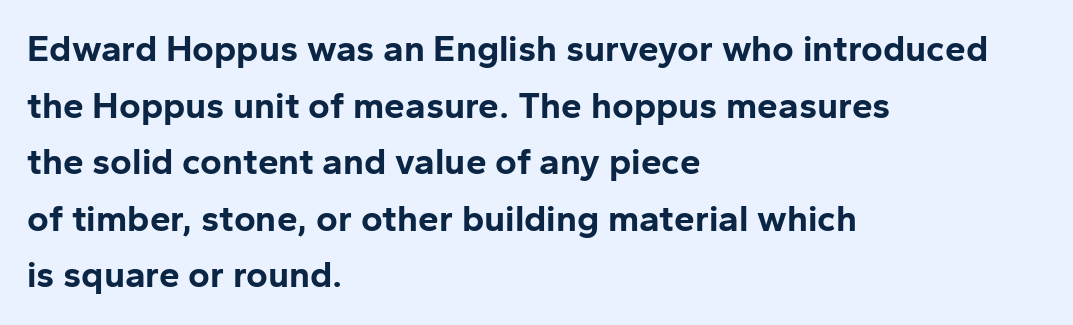
Q: Is the text bold? A: Yes.
Q: Is the text italic (slanted)? A: No, it is upright.
Q: Is the typeface a serif or a sans-serif typeface? A: Sans-serif.
Q: Is the text underlined? A: No.
Q: How is the paragraph aligned? A: Left-aligned.
Q: Is the spacing between letters normal or unusually wide? A: Normal.
Q: Is the spacing between lines tight, normal or loose? A: Normal.
Q: Width (condensed, normal, or wide)? A: Normal.
Q: Stroke contrast? A: Low.
Q: x-height? A: Medium.
Q: Monospaced? A: No.
